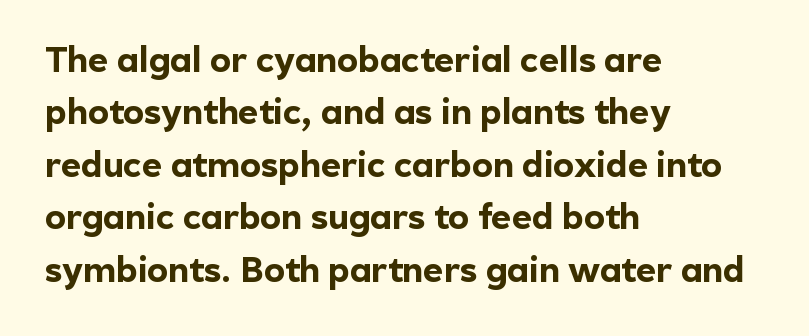
{"serif": "no", "italic": "no", "bold": "yes", "weight": "bold", "width": "normal", "x_height": "medium", "monospaced": "no", "underline": "no", "align": "left", "line_spacing": "normal", "line_spacing_ratio": 1.5, "letter_spacing": "normal", "letter_spacing_em": 0.0, "glyph_px": 35}
